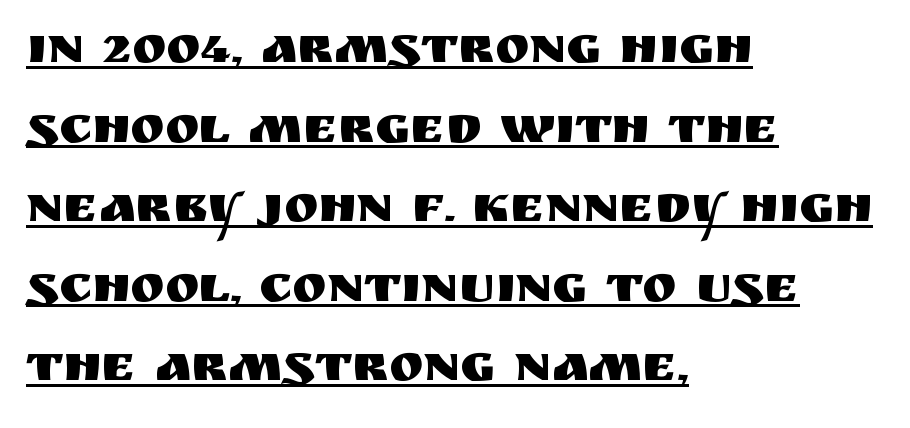
A baseline rule has been typeset under these characters. Does the leading feel generous? No, just average. All the whitespace from short lines collects on the right. The horizontal fit of the characters is conventional and even. The type sits square on the baseline with zero lean.
